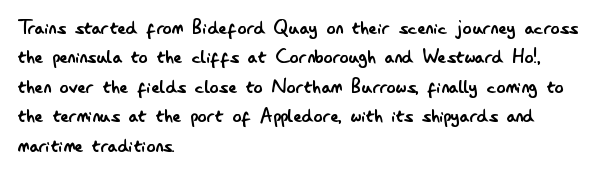
{"italic": "no", "bold": "no", "underline": "no", "align": "left", "line_spacing": "normal", "line_spacing_ratio": 1.28, "letter_spacing": "normal", "letter_spacing_em": 0.0, "glyph_px": 23}
